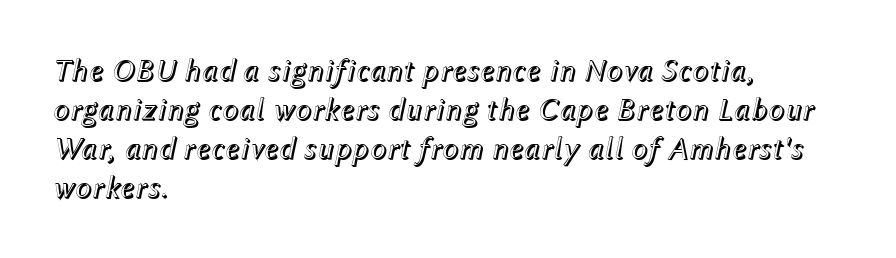
Descenders hang freely into open space. Visually the block forms a straight wall on the left and a jagged coastline on the right. Note the varied advance widths — an 'i' is clearly narrower than an 'm'. The passage shown has conventional tracking throughout. The typography opts for an oblique posture over an upright one. Vertically, the passage feels balanced, rows spaced as you'd expect.
